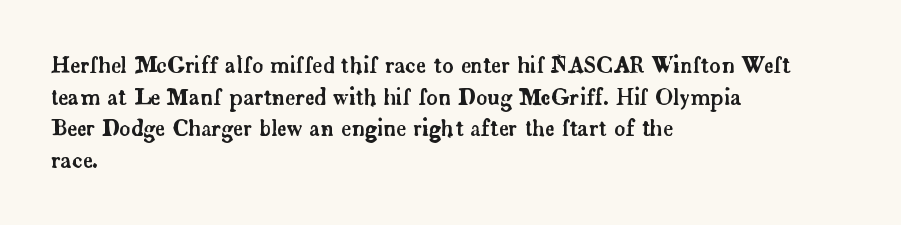
The image shows 22 px text type, upright; set left-aligned, normal line spacing (1.44x), normal letter spacing, not underlined.
